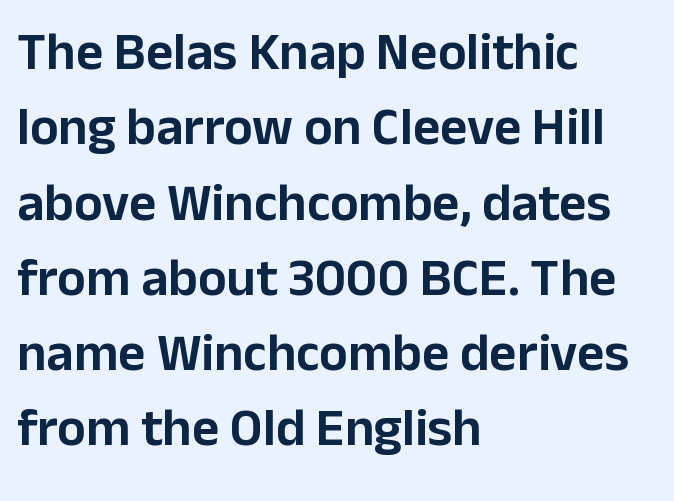
Q: Is the text italic (slanted)? A: No, it is upright.
Q: Is the typeface a serif or a sans-serif typeface? A: Sans-serif.
Q: Is the text underlined? A: No.
Q: How is the paragraph aligned? A: Left-aligned.
Q: Is the spacing between letters normal or unusually wide? A: Normal.
Q: Is the spacing between lines tight, normal or loose? A: Normal.
Q: Width (condensed, normal, or wide)? A: Normal.
Q: Stroke contrast? A: Low.
Q: x-height? A: Medium.
Q: Monospaced? A: No.
